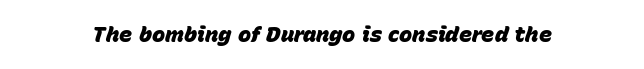
The image shows 22 px bold type, italic (leaning right); set normal letter spacing, not underlined.
